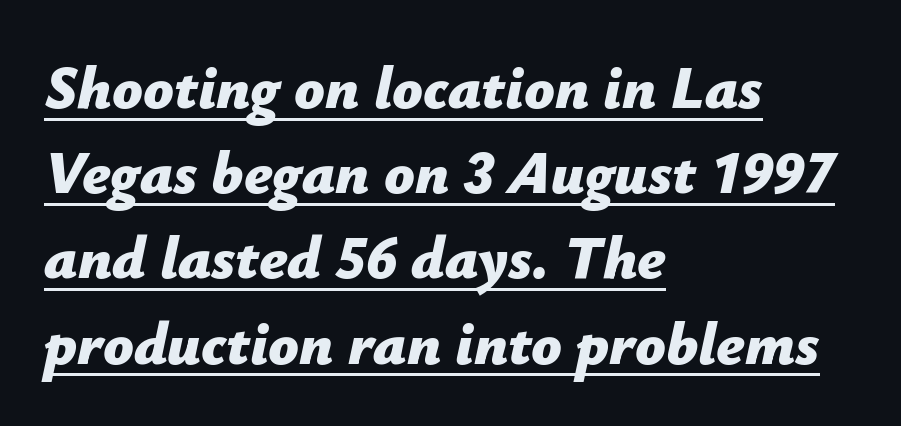
The image shows 60 px bold type, italic (leaning right); set left-aligned, normal line spacing (1.42x), normal letter spacing, underlined; low stroke contrast and a medium x-height.
